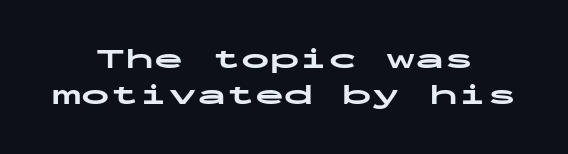
Q: Is the text bold? A: Yes.
Q: Is the text italic (slanted)? A: No, it is upright.
Q: Is the typeface a serif or a sans-serif typeface? A: Sans-serif.
Q: Is the text underlined? A: No.
Q: How is the paragraph aligned? A: Centered.
Q: Is the spacing between letters normal or unusually wide? A: Normal.
Q: Is the spacing between lines tight, normal or loose? A: Normal.
Q: Width (condensed, normal, or wide)? A: Wide.
Q: Stroke contrast? A: Low.
Q: x-height? A: Medium.
Q: Monospaced? A: Yes.
